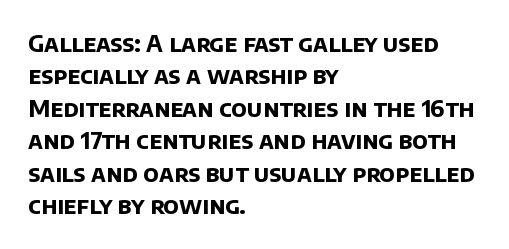
Teacher's note: observe the even left margin — that is flush-left alignment. This is heavy type, rendered in bold. Compared with typical body copy, the letter spacing here is the same. Is there much room between lines? A standard amount, neither cramped nor airy. Lines of text with bare space underneath.
